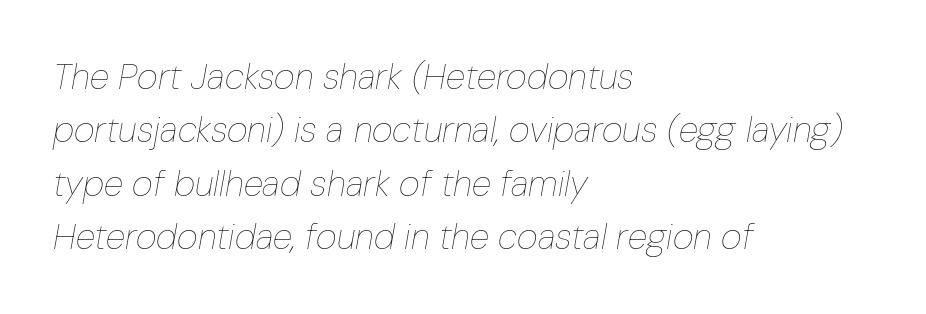
{"italic": "yes", "lean": "right", "slant_degrees": 10, "bold": "no", "weight": "thin", "width": "condensed", "stroke_contrast": "low", "x_height": "medium", "monospaced": "no", "underline": "no", "align": "left", "line_spacing": "normal", "line_spacing_ratio": 1.48, "letter_spacing": "normal", "letter_spacing_em": 0.0, "glyph_px": 36}
